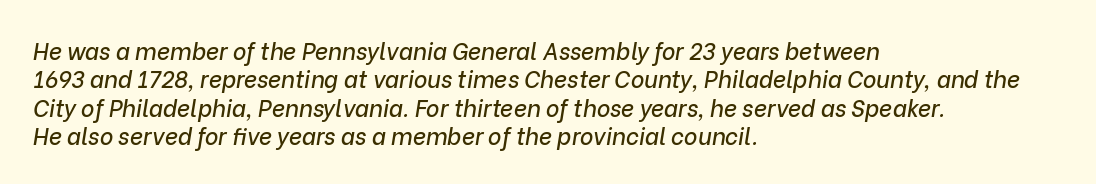
Q: Is the text italic (slanted)? A: Yes, it leans right by about 9 degrees.
Q: Is the text underlined? A: No.
Q: How is the paragraph aligned? A: Left-aligned.
Q: Is the spacing between letters normal or unusually wide? A: Normal.
